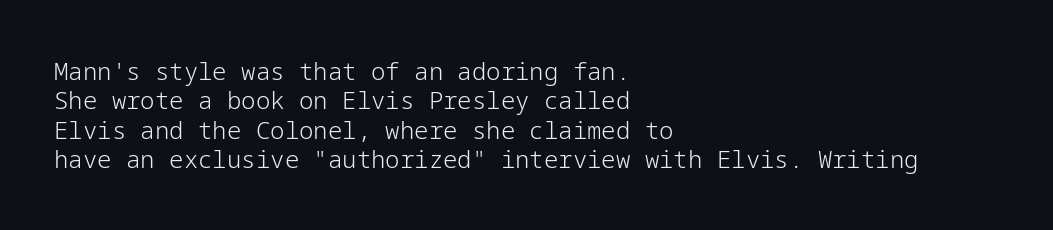
Q: Is the text bold? A: No.
Q: Is the text italic (slanted)? A: No, it is upright.
Q: Is the text underlined? A: No.
Q: How is the paragraph aligned? A: Left-aligned.
Q: Is the spacing between letters normal or unusually wide? A: Normal.
